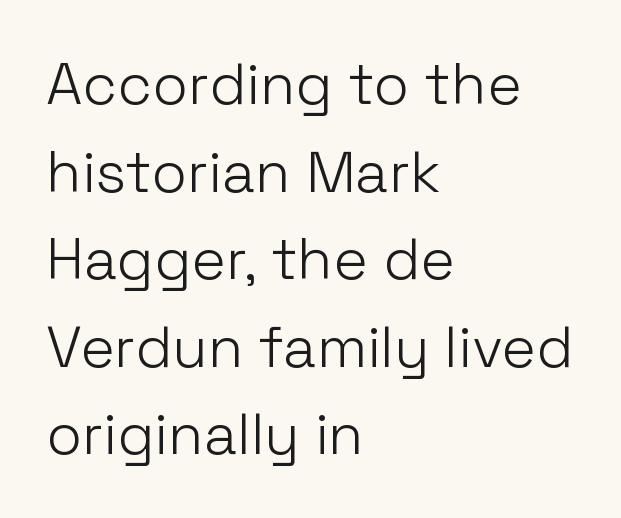
Q: Is the text bold? A: No.
Q: Is the text italic (slanted)? A: No, it is upright.
Q: Is the typeface a serif or a sans-serif typeface? A: Sans-serif.
Q: Is the text underlined? A: No.
Q: How is the paragraph aligned? A: Left-aligned.
Q: Is the spacing between letters normal or unusually wide? A: Normal.
Q: Is the spacing between lines tight, normal or loose? A: Normal.
Q: Width (condensed, normal, or wide)? A: Normal.
Q: Stroke contrast? A: Low.
Q: x-height? A: Medium.
Q: Monospaced? A: No.
